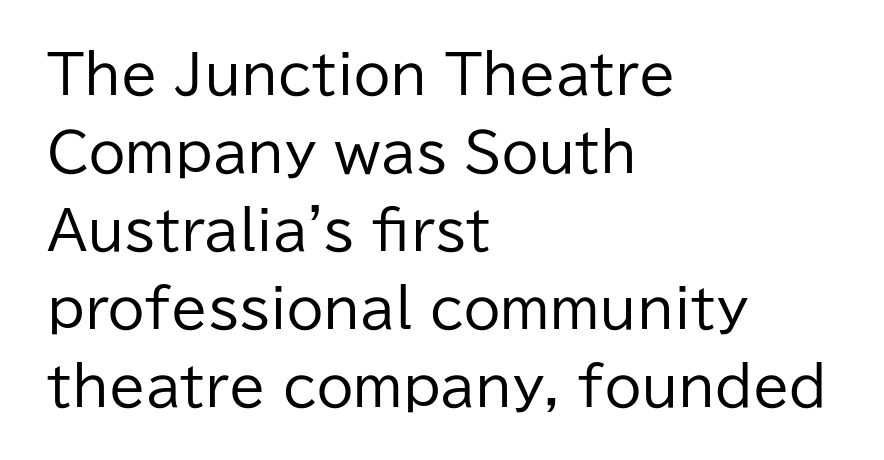
Interline gaps are of average width in this sample. Stems here are at most as thick as an everyday book face. Typeset ragged right — the left edge is the straight one. These lines are composed in type without serifs. Spacing verdict: proportional, widths tailored to each character.
